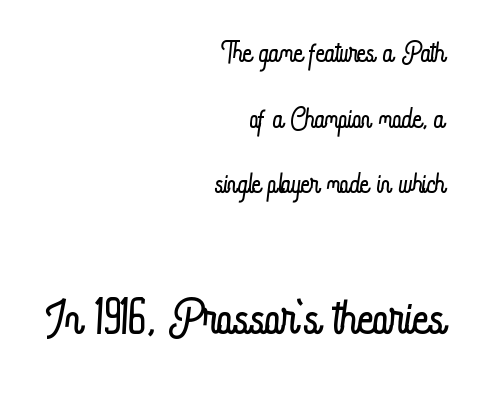
The typesetter chose a ragged-left arrangement here. The weight would be labelled regular, book, light, or lighter still. The passage shown stacks its lines at a standard gap. Check the space under the baseline: it is left empty. The letters advance in unequal steps, a hallmark of proportional type.
